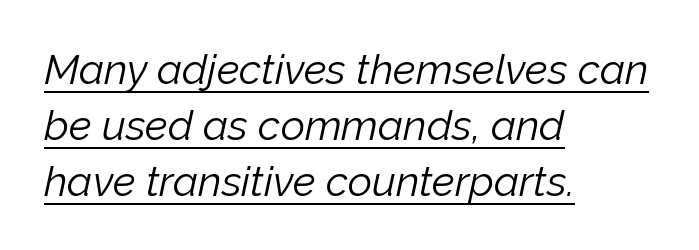
The image shows 42 px light type, italic (leaning right); set left-aligned, normal line spacing (1.33x), normal letter spacing, underlined; low stroke contrast and a medium x-height.
